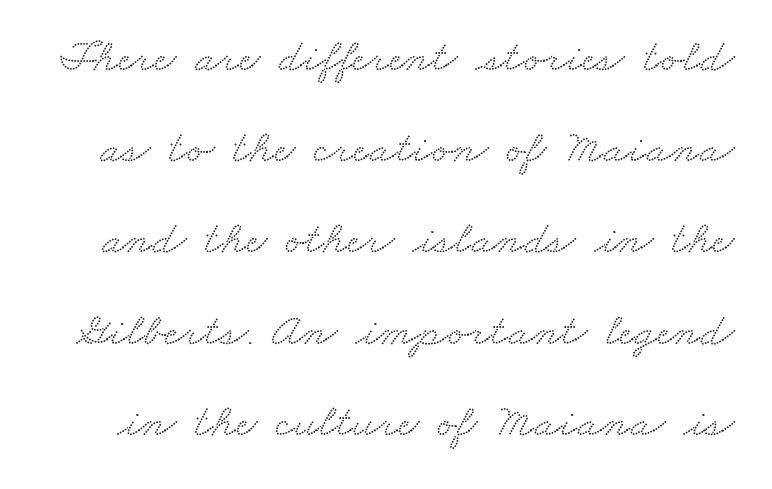
Check where the strokes stop: tiny serifs finish them off. Observe the ordinary spacing: letters are neighbours, not strangers. Think of a printed novel: that variable character pitch is what you see here. Check under the words: just untouched page.
